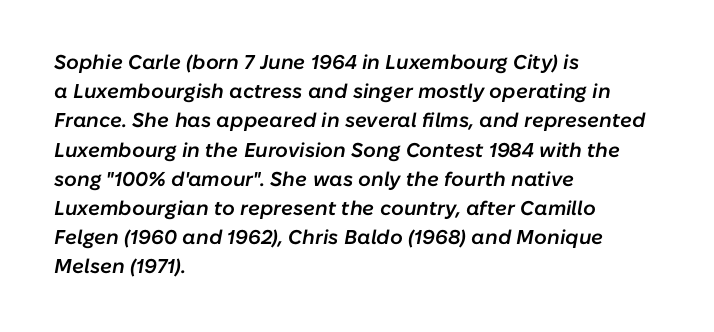
The designer left line spacing at the default. Does the copy run flush right? No — it runs flush left. The font is running at a semibold setting, under full bold. The gaps between neighbouring characters are ordinary and unremarkable. Letters rest on an invisible, unmarked baseline. Quick note: italic.
